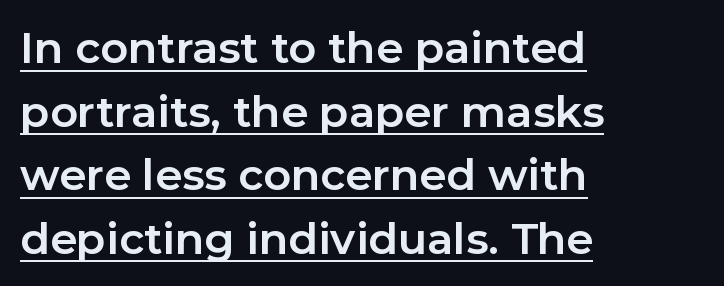
Q: Is the text bold? A: Yes.
Q: Is the text italic (slanted)? A: No, it is upright.
Q: Is the typeface a serif or a sans-serif typeface? A: Sans-serif.
Q: Is the text underlined? A: Yes.
Q: How is the paragraph aligned? A: Left-aligned.
Q: Is the spacing between letters normal or unusually wide? A: Normal.
Q: Is the spacing between lines tight, normal or loose? A: Normal.
Q: Width (condensed, normal, or wide)? A: Normal.
Q: Stroke contrast? A: Low.
Q: x-height? A: Medium.
Q: Monospaced? A: No.
